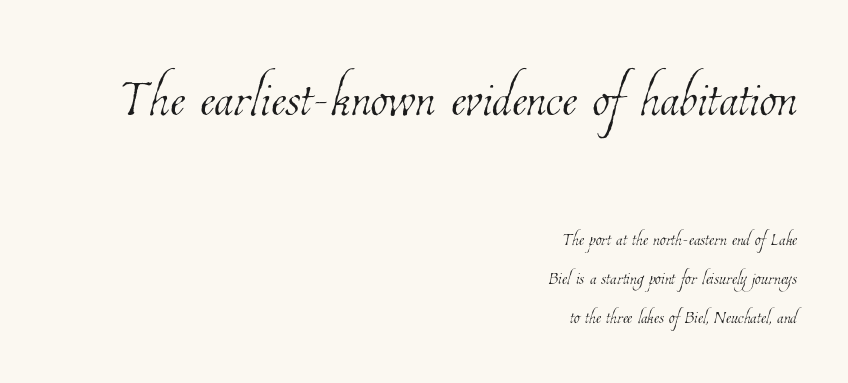
{"bold": "no", "weight": "thin", "width": "condensed", "stroke_contrast": "low", "x_height": "medium", "monospaced": "no", "underline": "no", "align": "right", "line_spacing": "normal", "line_spacing_ratio": 1.62, "letter_spacing": "normal", "letter_spacing_em": 0.0, "larger_block": "first", "size_ratio": 2.96, "glyph_px": 71}
